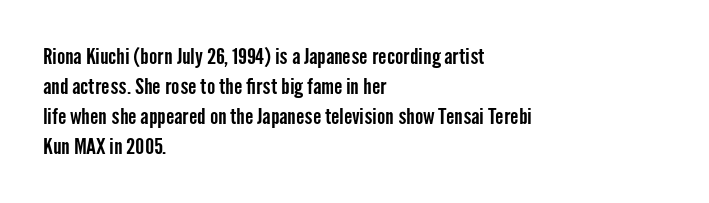
{"italic": "no", "underline": "no", "align": "left", "line_spacing": "normal", "line_spacing_ratio": 1.36, "letter_spacing": "normal", "letter_spacing_em": 0.0, "glyph_px": 22}
